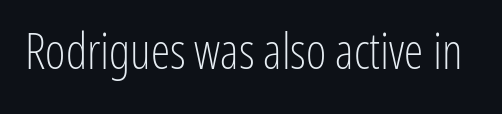
Here the designer chose a conventional face with non-uniform glyph widths. Regarding serifs, this sample does without them. The letters sit at their default tracking, neither squeezed nor spread. The words here are not underlined. This is roman type, the default non-slanted kind. The face looks like a standard text weight, possibly lighter.
